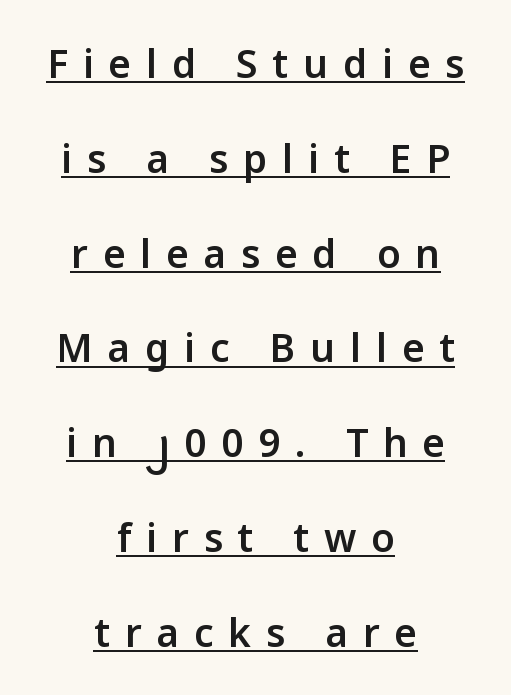
{"serif": "no", "italic": "no", "bold": "semi", "weight": "semibold", "width": "normal", "stroke_contrast": "low", "x_height": "medium", "monospaced": "no", "underline": "yes", "align": "center", "line_spacing": "loose", "line_spacing_ratio": 2.43, "letter_spacing": "wide", "letter_spacing_em": 0.38, "glyph_px": 39}
